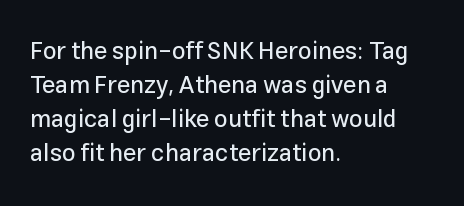
{"italic": "no", "underline": "no", "align": "left", "line_spacing": "normal", "line_spacing_ratio": 1.41, "letter_spacing": "normal", "letter_spacing_em": 0.0, "glyph_px": 24}
